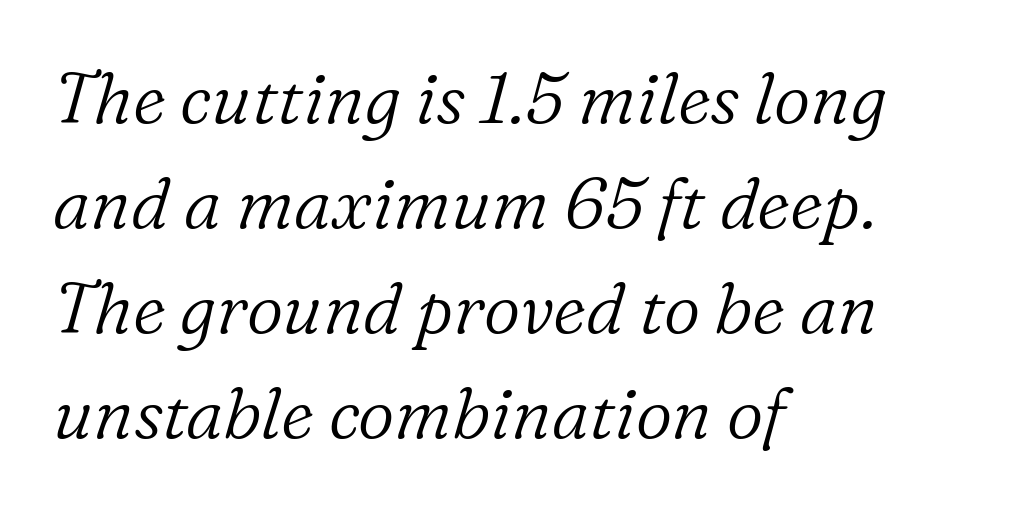
Q: Is the text bold? A: No.
Q: Is the text italic (slanted)? A: Yes, it leans right by about 16 degrees.
Q: Is the typeface a serif or a sans-serif typeface? A: Serif.
Q: Is the text underlined? A: No.
Q: How is the paragraph aligned? A: Left-aligned.
Q: Is the spacing between letters normal or unusually wide? A: Normal.
Q: Is the spacing between lines tight, normal or loose? A: Normal.
Q: Width (condensed, normal, or wide)? A: Normal.
Q: Stroke contrast? A: Low.
Q: x-height? A: Medium.
Q: Monospaced? A: No.
